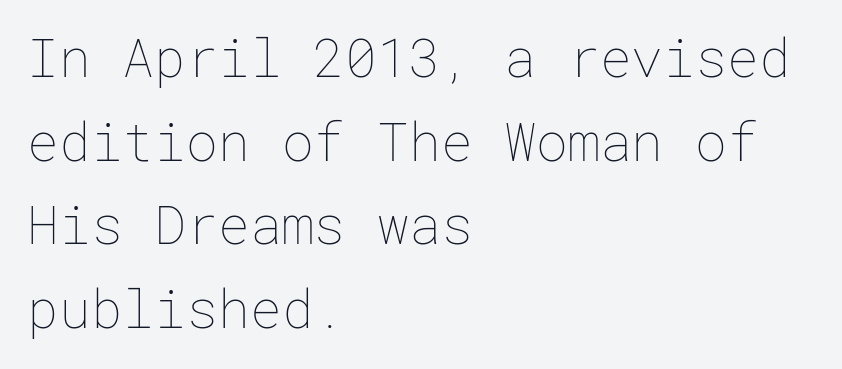
Plain, unruled lines of type. You could call the tracking neutral — neither tight nor loose. A typesetter would mark this as roman, not italic. A quiet, ordinary-to-light weight characterises the typeface.
